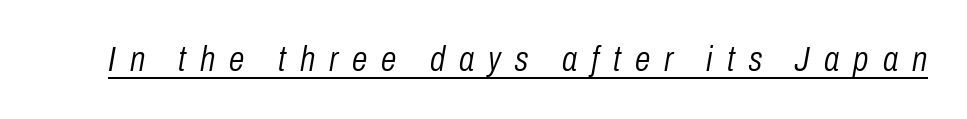
You could not count columns in this text — the font is proportionally spaced. What decoration does the sample have? An underline. In terms of posture, this sample is oblique. Heaviness? Minimal to ordinary, like unemphasized prose. This rendering widens character spacing well past its baseline value.
